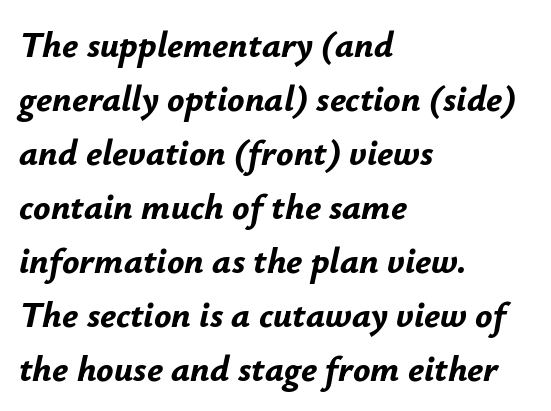
What's the leading like? Ordinary, nothing unusual. If you drew a line through each stem, it would be angled. The rag falls on the right side of this text block. Characters follow at the spacing the type designer built in.
